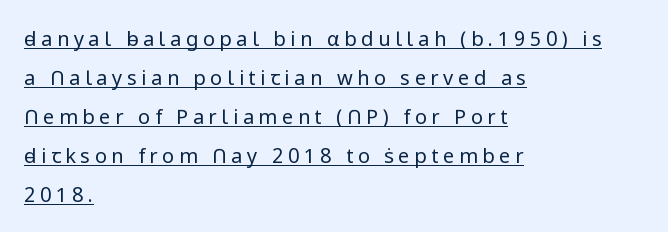
The image shows 20 px text type, upright; set left-aligned, loose line spacing (1.95x), unusually wide letter spacing (+0.23 em), underlined.
